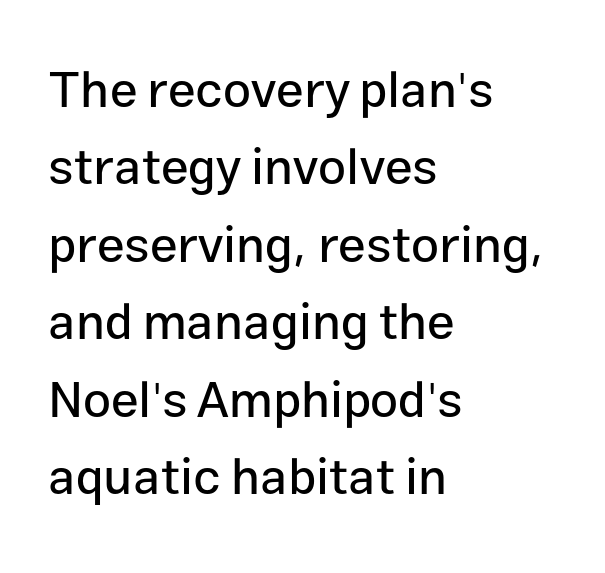
The image shows 50 px sans-serif type, upright; set left-aligned, normal line spacing (1.55x), normal letter spacing, not underlined; low stroke contrast and a medium x-height.
